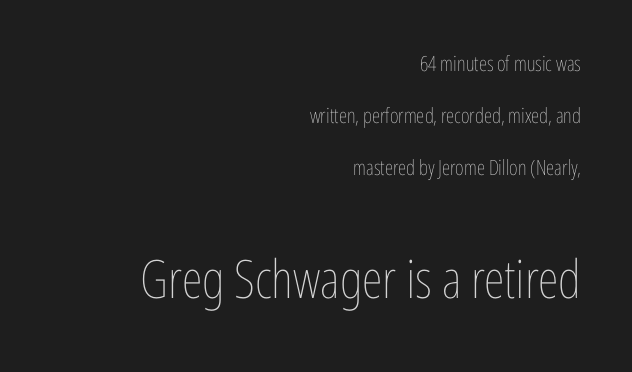
Q: Is the text bold? A: No.
Q: Is the text italic (slanted)? A: No, it is upright.
Q: Is the text underlined? A: No.
Q: How is the paragraph aligned? A: Right-aligned.
Q: Is the spacing between letters normal or unusually wide? A: Normal.
Q: Is the spacing between lines tight, normal or loose? A: Loose.
Q: Which block of text is set in a larger size, the first (top) or the second (bottom)? A: The second (bottom) one.
Q: Width (condensed, normal, or wide)? A: Condensed.
Q: Stroke contrast? A: Low.
Q: x-height? A: Medium.
Q: Monospaced? A: No.
